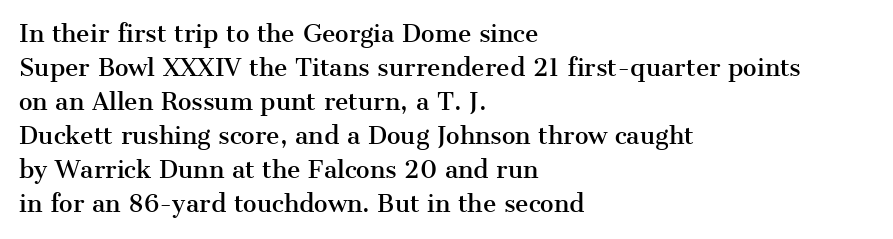
The image shows 23 px text type, upright; set left-aligned, normal line spacing (1.48x), normal letter spacing, not underlined.
